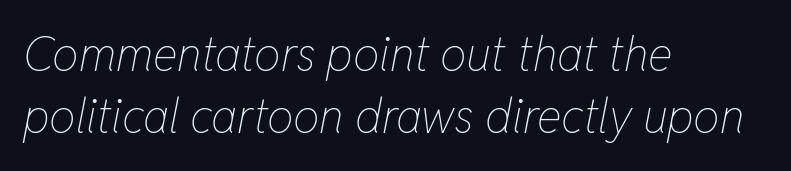
{"italic": "yes", "lean": "right", "slant_degrees": 11, "bold": "no", "weight": "thin", "width": "condensed", "stroke_contrast": "low", "x_height": "medium", "monospaced": "no", "underline": "no", "align": "left", "line_spacing": "normal", "line_spacing_ratio": 1.32, "letter_spacing": "normal", "letter_spacing_em": 0.0, "glyph_px": 47}
